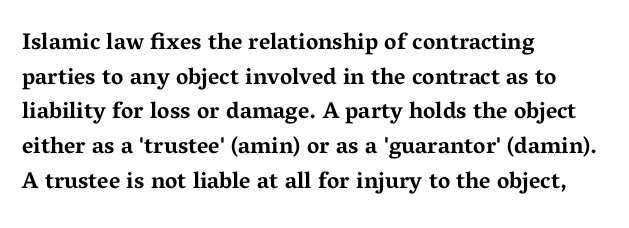
Every stem runs plumb, perpendicular to the baseline. The typesetting leans heavy: a genuine bold. Anything drawn beneath the words? Only blank space. The paragraph shown leans on its left margin. In terms of letterspacing, this is plain default setting. The space between consecutive lines is moderate.
